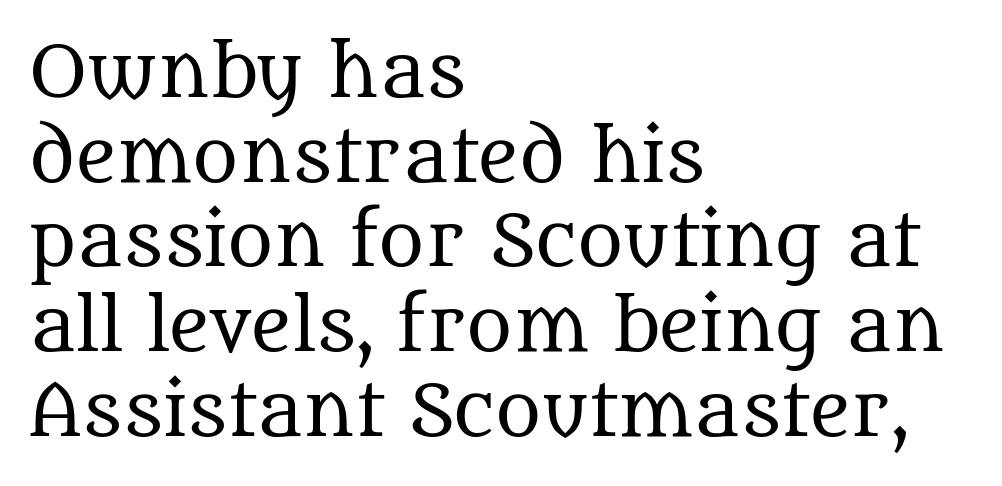
Is this a fixed-width face? No — the glyphs have proportional, varying widths. A roman cut, with each character standing at attention. Here the glyphs are tracked normally, forming tight word shapes. If you drew a ruler down the left edge, every line would touch it. The face looks like a standard text weight, possibly lighter.
